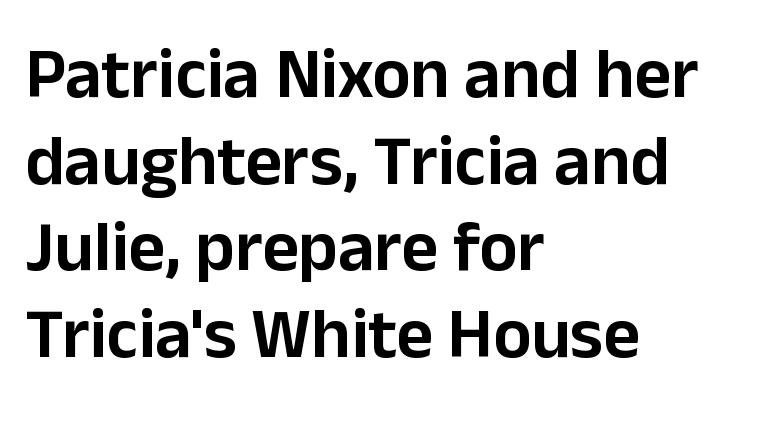
Casual observation: everything's shoved over to the left. Underline: absent. Note the varied advance widths — an 'i' is clearly narrower than an 'm'. Ascenders rise straight up at ninety degrees. Inter-character spacing is left at the font's built-in metrics.
